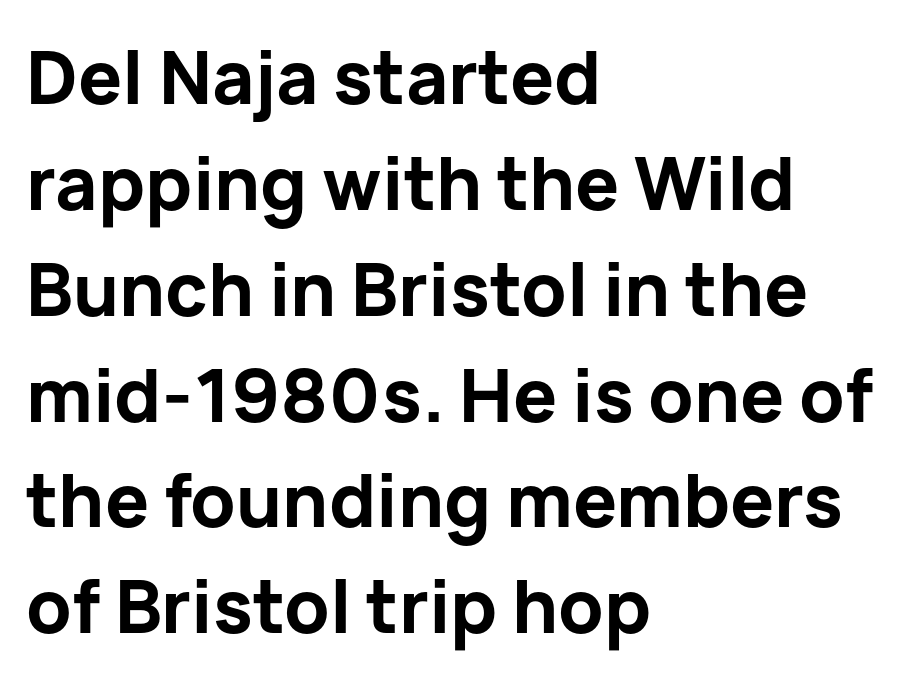
Q: Is the text bold? A: Yes.
Q: Is the text italic (slanted)? A: No, it is upright.
Q: Is the typeface a serif or a sans-serif typeface? A: Sans-serif.
Q: Is the text underlined? A: No.
Q: How is the paragraph aligned? A: Left-aligned.
Q: Is the spacing between letters normal or unusually wide? A: Normal.
Q: Is the spacing between lines tight, normal or loose? A: Normal.
Q: Width (condensed, normal, or wide)? A: Normal.
Q: Stroke contrast? A: Low.
Q: x-height? A: Medium.
Q: Monospaced? A: No.
